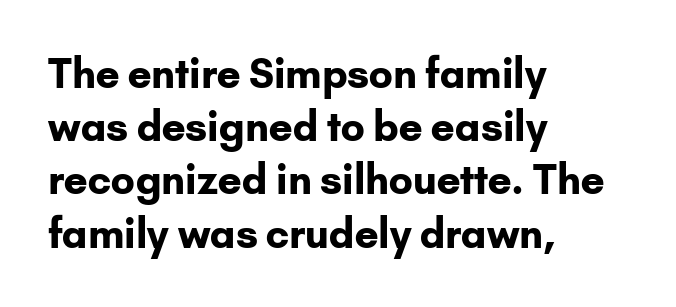
Q: Is the text bold? A: Yes.
Q: Is the text italic (slanted)? A: No, it is upright.
Q: Is the typeface a serif or a sans-serif typeface? A: Sans-serif.
Q: Is the text underlined? A: No.
Q: How is the paragraph aligned? A: Left-aligned.
Q: Is the spacing between letters normal or unusually wide? A: Normal.
Q: Is the spacing between lines tight, normal or loose? A: Normal.
Q: Width (condensed, normal, or wide)? A: Normal.
Q: Stroke contrast? A: Low.
Q: x-height? A: Small.
Q: Monospaced? A: No.
